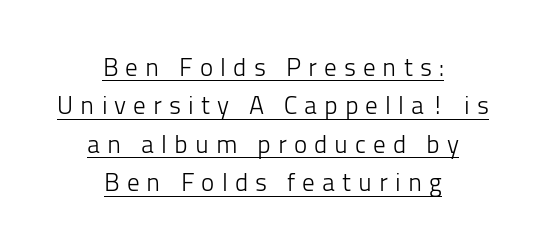
A light-to-regular cut is what we see here. Vertical spacing — default. Characters follow at a spacing far wider than the type designer built in. Visually the block forms a symmetrical silhouette, jagged on both flanks. Nope, not italic — everything's standing straight. Is there an underline? Yes — a line sits under the letters.
